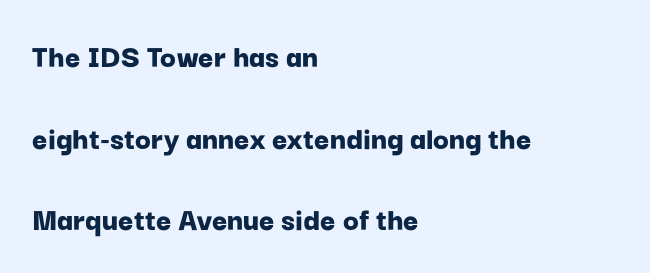
The image shows 33 px bold sans-serif type, upright; set left-aligned, loose line spacing (2.47x), normal letter spacing, not underlined; low stroke contrast and a medium x-height.
